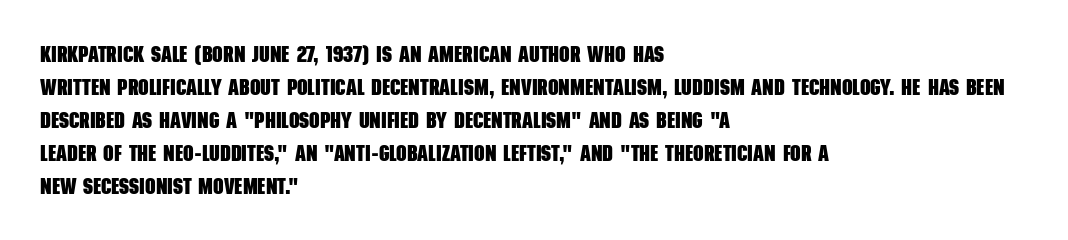
Q: Is the text bold? A: Yes.
Q: Is the text underlined? A: No.
Q: How is the paragraph aligned? A: Left-aligned.
Q: Is the spacing between letters normal or unusually wide? A: Normal.
Q: Is the spacing between lines tight, normal or loose? A: Normal.
